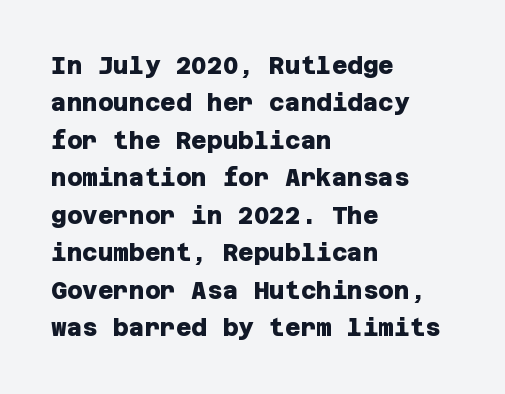
Leading: standard. Plenty of ink on the page — the face is bold. Letter spacing: default. These lines stack with their left ends in a neat column.
